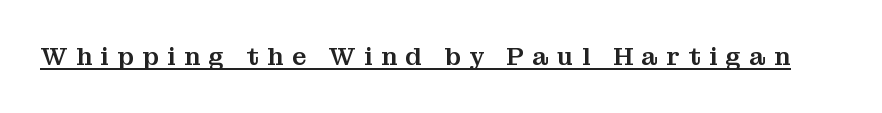
Glance below the letters and you will spot a drawn line. Is the letter spacing exaggerated? Yes — the characters are pushed far apart. Unlike italic type, these characters show no tilt at all.
